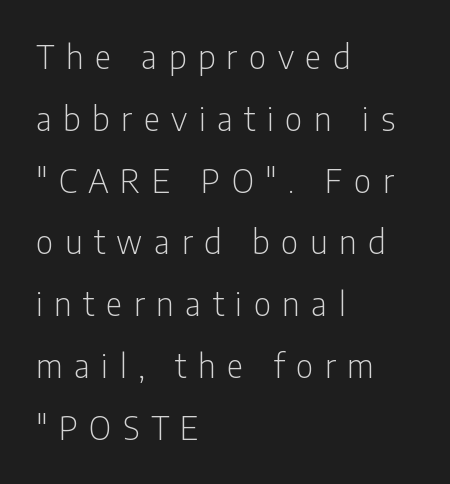
No extra ink here — the face is not bold. These lines stack with their left ends in a neat column. Underline: absent. You could not count columns in this text — the font is proportionally spaced.
